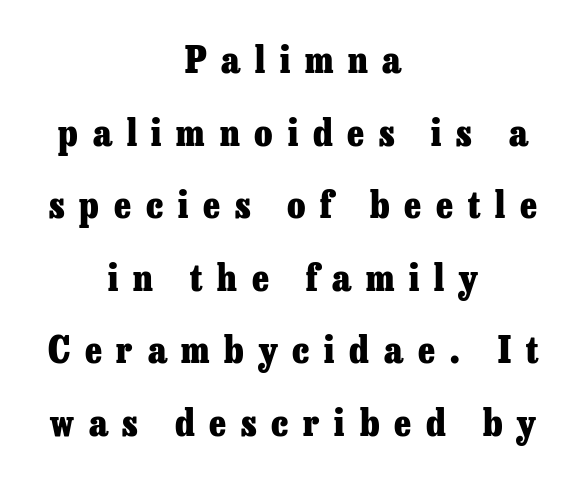
{"serif": "yes", "italic": "no", "bold": "yes", "weight": "heavy", "width": "normal", "stroke_contrast": "low", "x_height": "medium", "monospaced": "no", "underline": "no", "align": "center", "line_spacing": "loose", "line_spacing_ratio": 1.96, "letter_spacing": "wide", "letter_spacing_em": 0.4, "glyph_px": 37}
